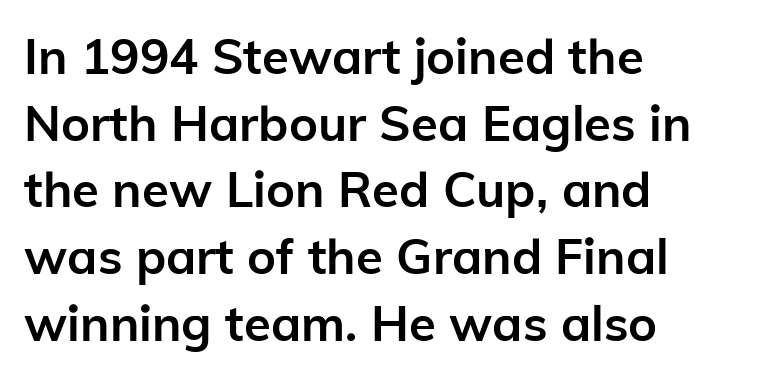
{"serif": "no", "italic": "no", "bold": "yes", "weight": "semibold", "width": "normal", "stroke_contrast": "low", "x_height": "medium", "monospaced": "no", "underline": "no", "align": "left", "line_spacing": "normal", "line_spacing_ratio": 1.36, "letter_spacing": "normal", "letter_spacing_em": 0.0, "glyph_px": 49}
